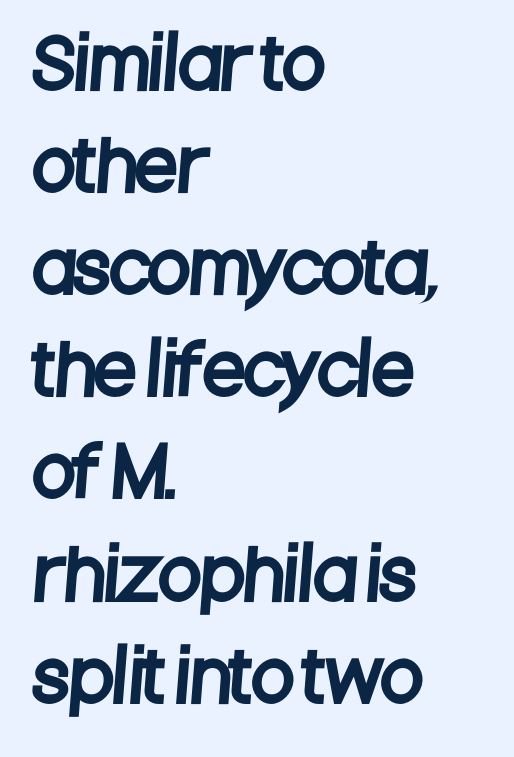
Spacing verdict: proportional, widths tailored to each character. Left-aligned paragraph, ragged on the right. The leading is moderate, giving the passage an even texture. A typesetter would label this face a sans. Descender tails drop into unmarked territory.
